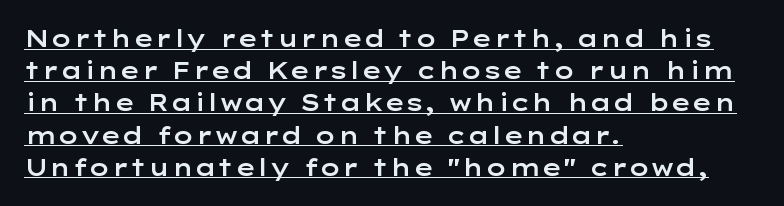
{"italic": "no", "underline": "yes", "align": "left", "line_spacing": "normal", "line_spacing_ratio": 1.4, "letter_spacing": "normal", "letter_spacing_em": 0.0, "glyph_px": 23}
